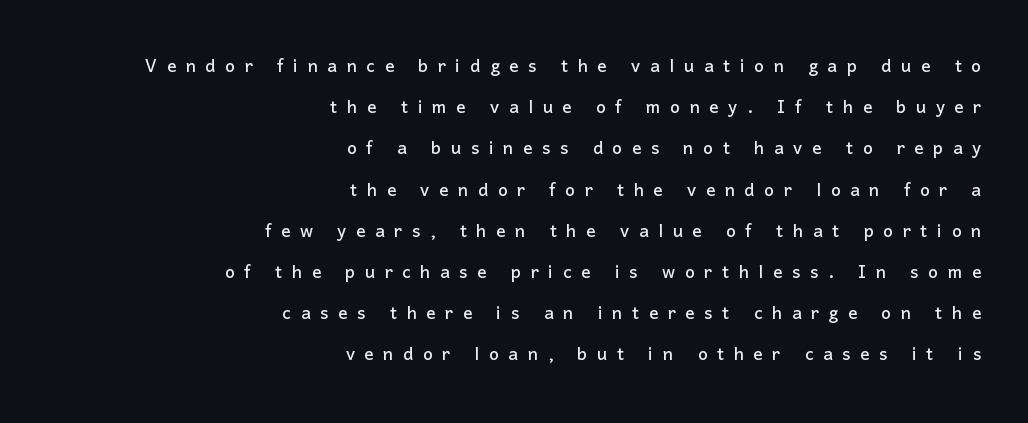
The space beneath each line is pristine and unruled. Ascenders rise straight up at ninety degrees. The ragged edge is on the left, which tells us the setting is flush right. This sample uses expanded letter spacing, leaving extra air between glyphs.
